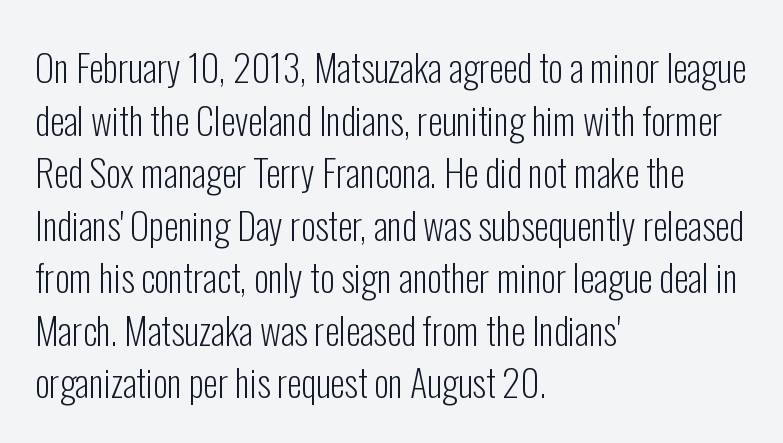
The image shows 37 px light, condensed sans-serif type, upright; set left-aligned, normal line spacing (1.42x), normal letter spacing, not underlined; low stroke contrast and a medium x-height.
